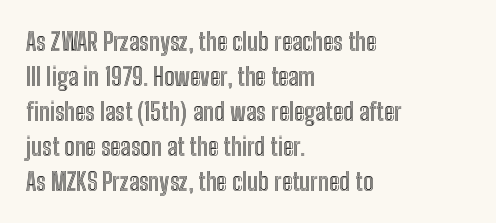
Q: Is the text italic (slanted)? A: No, it is upright.
Q: Is the text underlined? A: No.
Q: How is the paragraph aligned? A: Left-aligned.
Q: Is the spacing between letters normal or unusually wide? A: Normal.
Q: Is the spacing between lines tight, normal or loose? A: Normal.
